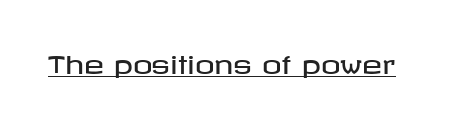
The image shows 24 px text type, upright; set normal letter spacing, underlined.
